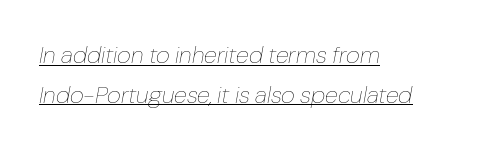
The image shows 24 px text type, italic (leaning right); set left-aligned, normal line spacing (1.66x), normal letter spacing, underlined.
